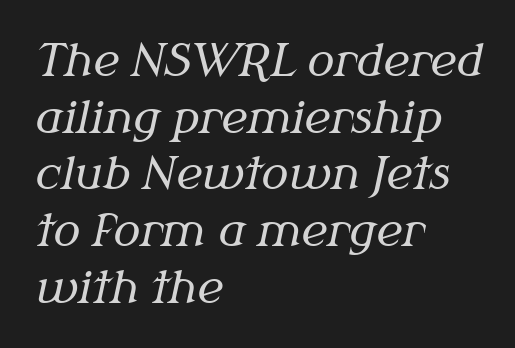
Q: Is the text bold? A: No.
Q: Is the text italic (slanted)? A: Yes, it leans right by about 12 degrees.
Q: Is the typeface a serif or a sans-serif typeface? A: Serif.
Q: Is the text underlined? A: No.
Q: How is the paragraph aligned? A: Left-aligned.
Q: Is the spacing between letters normal or unusually wide? A: Normal.
Q: Is the spacing between lines tight, normal or loose? A: Normal.
Q: Width (condensed, normal, or wide)? A: Normal.
Q: Stroke contrast? A: Medium.
Q: x-height? A: Medium.
Q: Monospaced? A: No.
